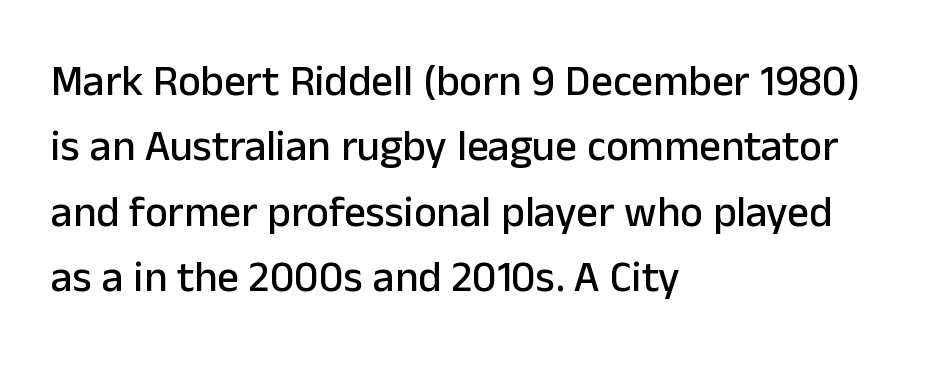
{"serif": "no", "italic": "no", "width": "normal", "stroke_contrast": "low", "x_height": "medium", "monospaced": "no", "underline": "no", "align": "left", "line_spacing": "normal", "line_spacing_ratio": 1.52, "letter_spacing": "normal", "letter_spacing_em": 0.0, "glyph_px": 43}
